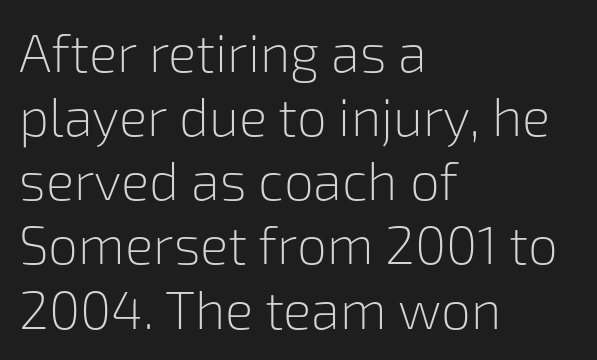
{"serif": "no", "italic": "no", "bold": "no", "weight": "light", "width": "normal", "stroke_contrast": "low", "x_height": "medium", "monospaced": "no", "underline": "no", "align": "left", "line_spacing_ratio": 1.21, "letter_spacing": "normal", "letter_spacing_em": 0.0, "glyph_px": 53}
